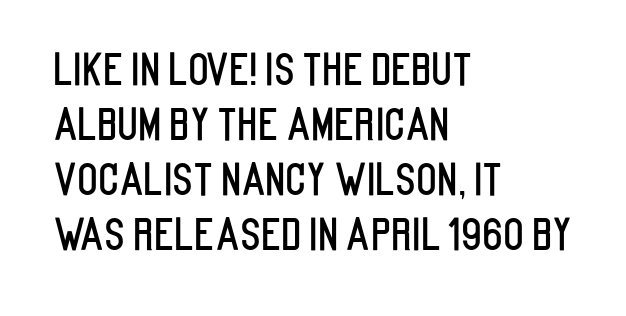
Nobody touched the tracking dial on this one. The font family rendered here belongs to the sans-serif group. Vertical spacing — default. The lines in this sample share a left origin and differ only in where they stop. Is there any slant? The stems are plumb.
